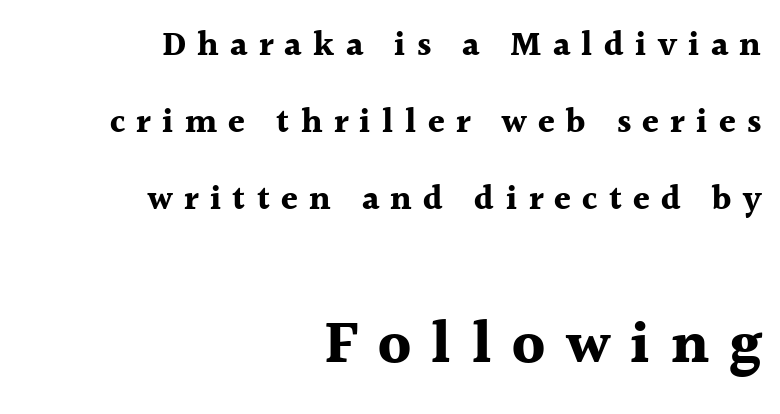
Q: Is the text bold? A: Yes.
Q: Is the text italic (slanted)? A: No, it is upright.
Q: Is the typeface a serif or a sans-serif typeface? A: Serif.
Q: Is the text underlined? A: No.
Q: How is the paragraph aligned? A: Right-aligned.
Q: Is the spacing between letters normal or unusually wide? A: Unusually wide.
Q: Is the spacing between lines tight, normal or loose? A: Loose.
Q: Which block of text is set in a larger size, the first (top) or the second (bottom)? A: The second (bottom) one.
Q: Width (condensed, normal, or wide)? A: Normal.
Q: x-height? A: Medium.
Q: Monospaced? A: No.
